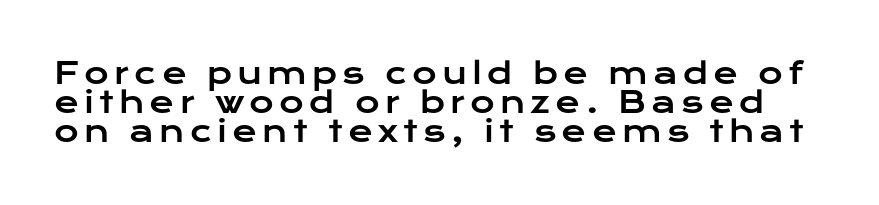
A roman cut, with each character standing at attention. Note: no serifs on the glyphs. The leading is snug, giving the passage a crowded texture. Has an underline been added? It has not. Each letter keeps its own natural width here, so spacing adapts to shape.
